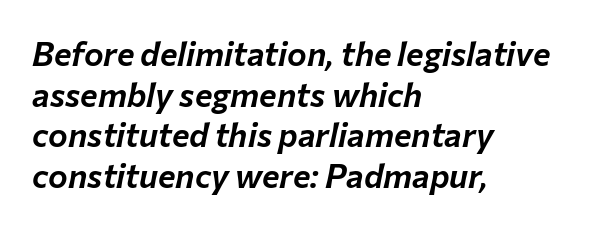
Q: Is the text italic (slanted)? A: Yes, it leans right by about 12 degrees.
Q: Is the text underlined? A: No.
Q: How is the paragraph aligned? A: Left-aligned.
Q: Is the spacing between letters normal or unusually wide? A: Normal.
Q: Width (condensed, normal, or wide)? A: Normal.
Q: Stroke contrast? A: Low.
Q: x-height? A: Medium.
Q: Monospaced? A: No.
